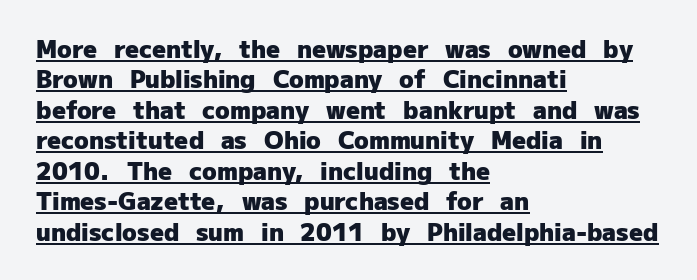
{"italic": "no", "bold": "yes", "underline": "yes", "align": "left", "line_spacing": "normal", "line_spacing_ratio": 1.27, "letter_spacing": "normal", "letter_spacing_em": 0.0, "glyph_px": 24}
